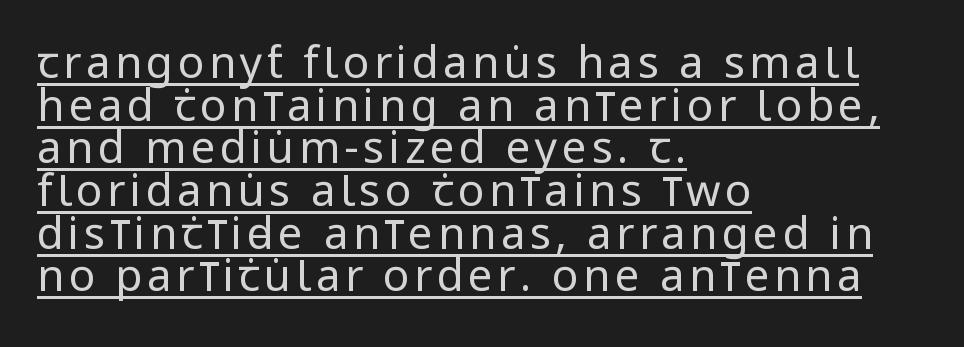
Check where the strokes stop: nothing finishes them off — pure sans. Style check: upright. The typesetter chose a ragged-right arrangement here. Is there an underline? Yes — a line sits under the letters. Weight: not bold — regular or lighter. Is this a fixed-width face? No — the glyphs have proportional, varying widths.
